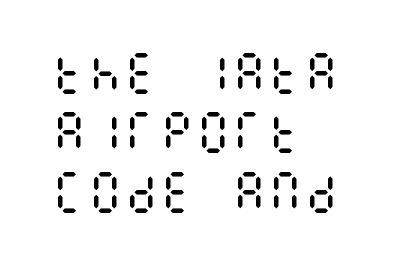
{"italic": "no", "bold": "no", "weight": "regular", "width": "condensed", "stroke_contrast": "medium", "x_height": "large", "underline": "no", "align": "left", "line_spacing": "normal", "line_spacing_ratio": 1.32, "letter_spacing": "normal", "letter_spacing_em": 0.0, "glyph_px": 45}
